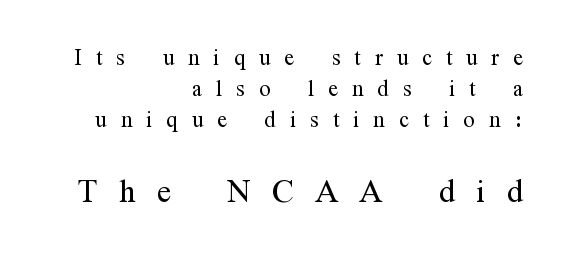
{"serif": "yes", "italic": "no", "bold": "no", "weight": "light", "width": "condensed", "stroke_contrast": "medium", "x_height": "medium", "monospaced": "no", "underline": "no", "align": "right", "line_spacing": "tight", "line_spacing_ratio": 1.07, "letter_spacing": "wide", "letter_spacing_em": 0.49, "larger_block": "second", "size_ratio": 1.48, "glyph_px": 43}
